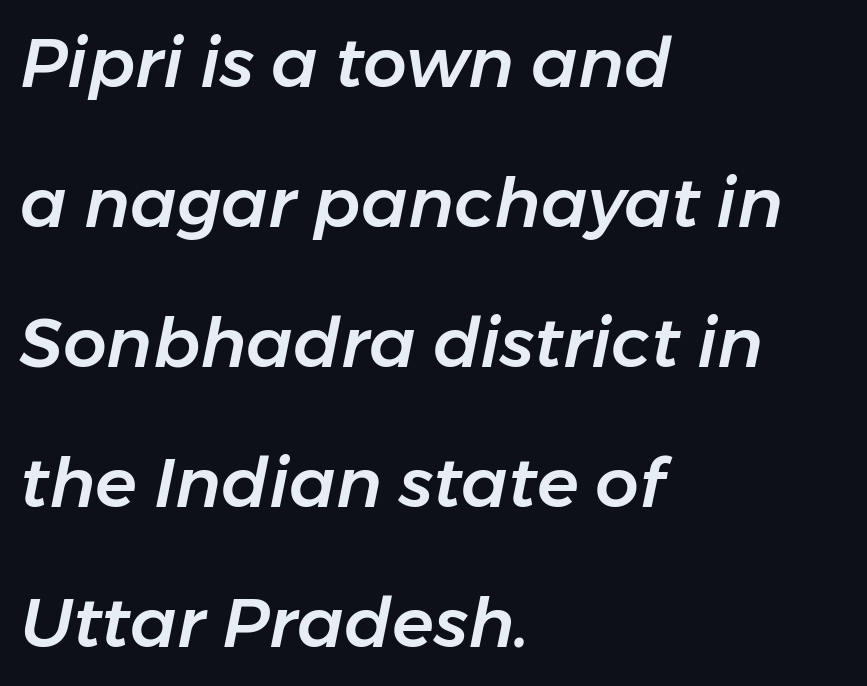
{"italic": "yes", "lean": "right", "slant_degrees": 11, "width": "normal", "stroke_contrast": "low", "x_height": "medium", "monospaced": "no", "underline": "no", "align": "left", "line_spacing": "loose", "line_spacing_ratio": 2.03, "letter_spacing": "normal", "letter_spacing_em": 0.0, "glyph_px": 69}
